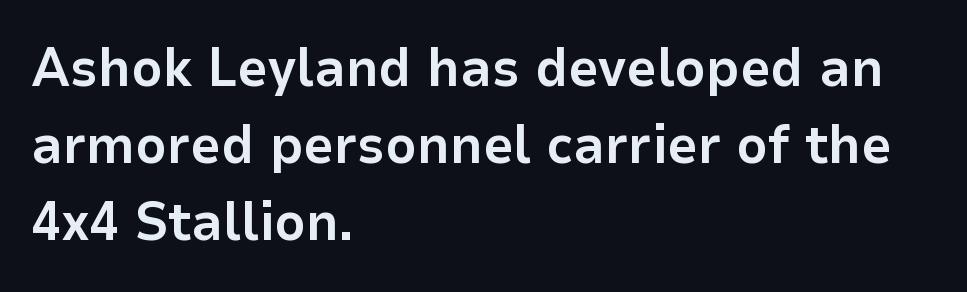
The image shows 54 px bold sans-serif type, upright; set left-aligned, normal line spacing (1.43x), normal letter spacing, not underlined; low stroke contrast and a medium x-height.
